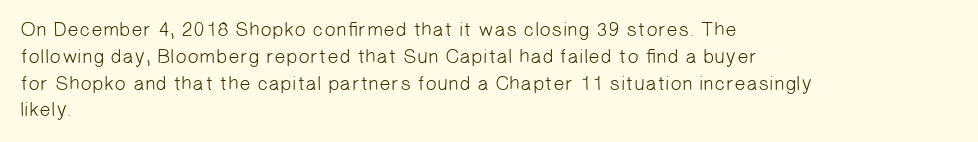
The image shows 20 px text type; set left-aligned, normal line spacing (1.34x), normal letter spacing, not underlined.
